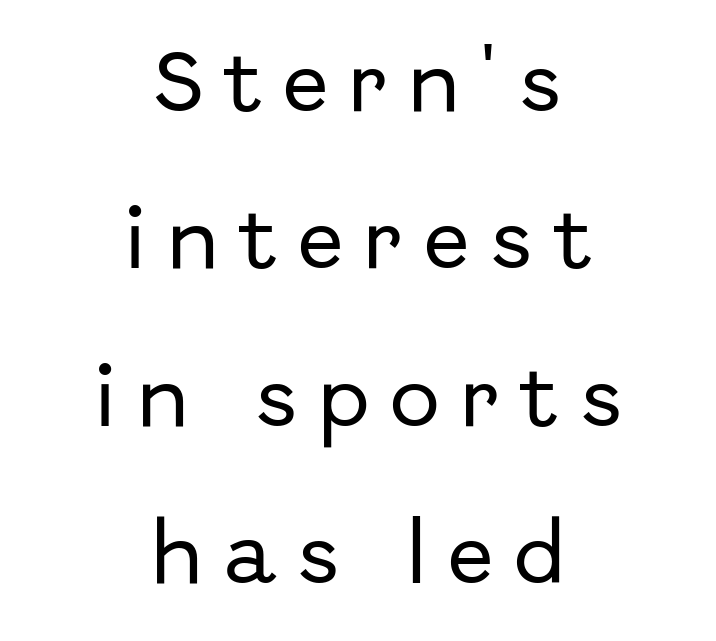
Q: Is the text italic (slanted)? A: No, it is upright.
Q: Is the typeface a serif or a sans-serif typeface? A: Sans-serif.
Q: Is the text underlined? A: No.
Q: How is the paragraph aligned? A: Centered.
Q: Is the spacing between letters normal or unusually wide? A: Unusually wide.
Q: Is the spacing between lines tight, normal or loose? A: Loose.
Q: Width (condensed, normal, or wide)? A: Normal.
Q: Stroke contrast? A: Low.
Q: x-height? A: Medium.
Q: Monospaced? A: No.
